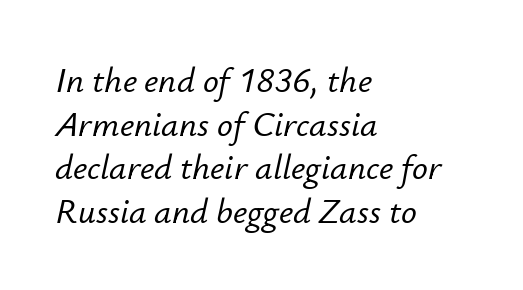
The image shows 35 px text type, italic (leaning right); set left-aligned, normal line spacing (1.25x), normal letter spacing, not underlined; low stroke contrast and a small x-height.
